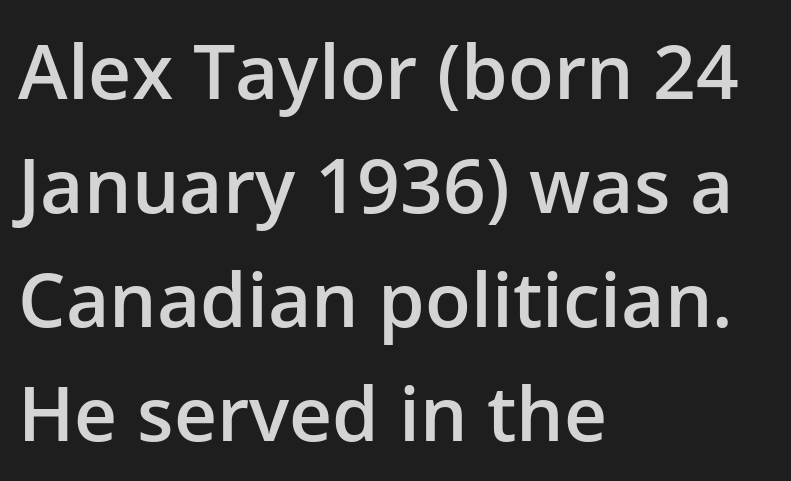
Q: Is the text bold? A: Semi-bold.
Q: Is the text italic (slanted)? A: No, it is upright.
Q: Is the typeface a serif or a sans-serif typeface? A: Sans-serif.
Q: Is the text underlined? A: No.
Q: How is the paragraph aligned? A: Left-aligned.
Q: Is the spacing between letters normal or unusually wide? A: Normal.
Q: Is the spacing between lines tight, normal or loose? A: Normal.
Q: Width (condensed, normal, or wide)? A: Normal.
Q: Stroke contrast? A: Low.
Q: x-height? A: Medium.
Q: Monospaced? A: No.
